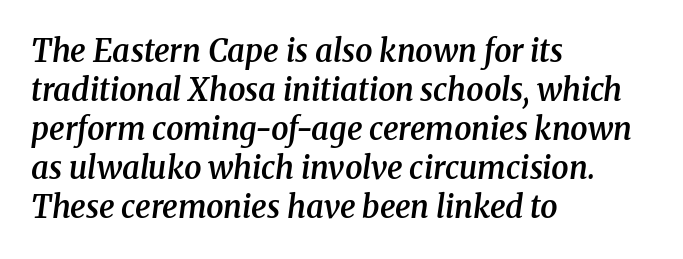
The image shows 31 px semibold serif type, italic (leaning right); set left-aligned, normal line spacing (1.26x), normal letter spacing, not underlined; medium stroke contrast and a medium x-height.
